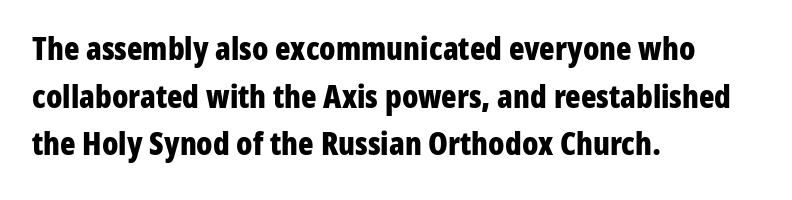
{"serif": "no", "italic": "no", "bold": "yes", "weight": "bold", "width": "condensed", "stroke_contrast": "low", "x_height": "medium", "monospaced": "no", "underline": "no", "align": "left", "line_spacing": "normal", "line_spacing_ratio": 1.49, "letter_spacing": "normal", "letter_spacing_em": 0.0, "glyph_px": 32}
